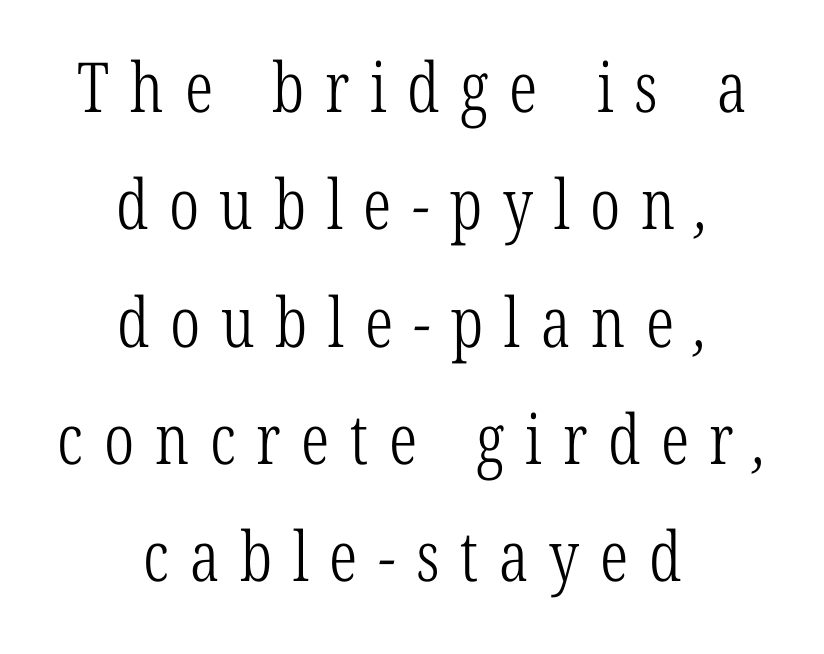
{"serif": "yes", "bold": "no", "weight": "light", "width": "condensed", "stroke_contrast": "low", "x_height": "medium", "monospaced": "no", "underline": "no", "align": "center", "line_spacing": "normal", "line_spacing_ratio": 1.7, "letter_spacing": "wide", "letter_spacing_em": 0.3, "glyph_px": 69}
